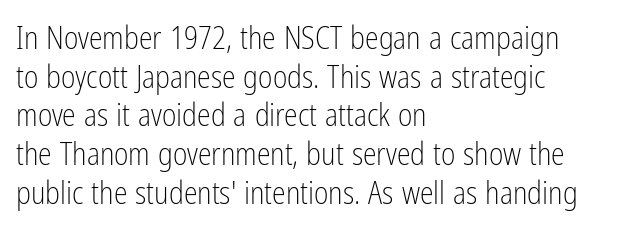
There is no visible air inserted between adjacent glyphs. What's the leading like? Ordinary, nothing unusual. Serifs: no, the terminals of the letterforms are clean. The rendering uses natural spacing where letterforms have individual widths. A bare baseline throughout the passage. No letter is thick-stroked: the sample isn't bold.
